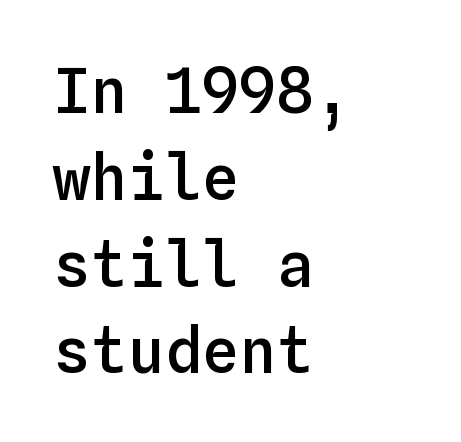
{"italic": "no", "bold": "semi", "weight": "semibold", "width": "normal", "stroke_contrast": "low", "x_height": "medium", "monospaced": "yes", "underline": "no", "align": "left", "line_spacing": "normal", "line_spacing_ratio": 1.4, "letter_spacing": "normal", "letter_spacing_em": 0.0, "glyph_px": 62}
